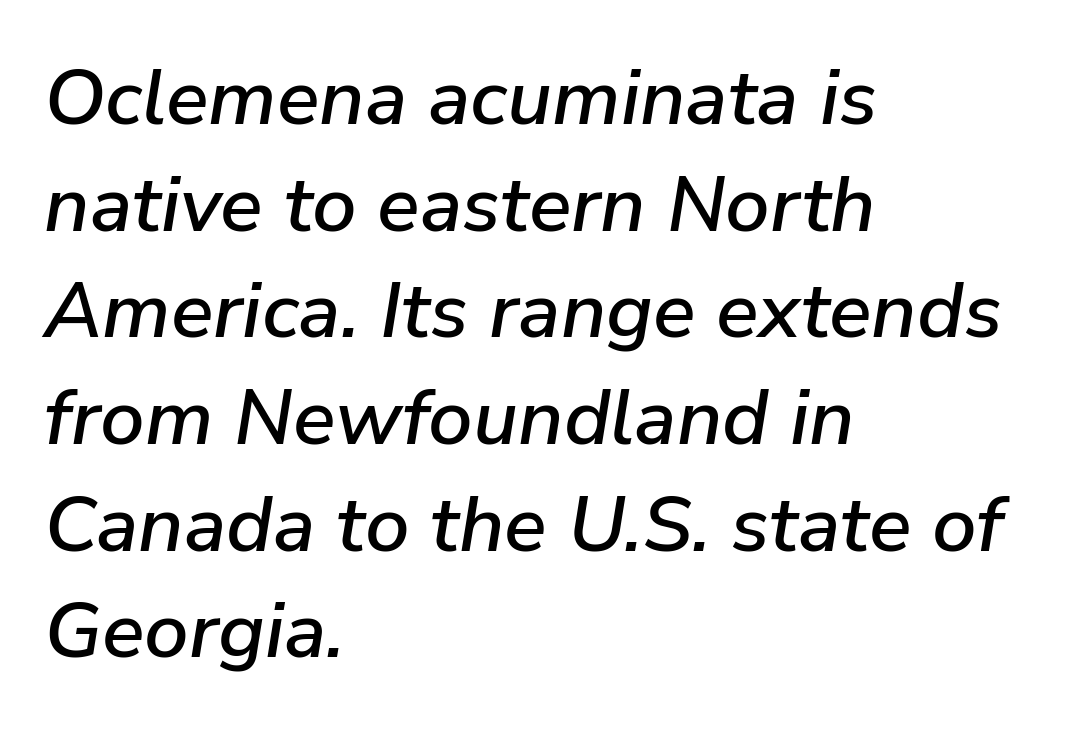
Notice how the passage keeps a crisp vertical edge on the left only. The baseline area is clear. Is the type slanted? Yes — the strokes lean at a clear angle. Note the varied advance widths — an 'i' is clearly narrower than an 'm'.
